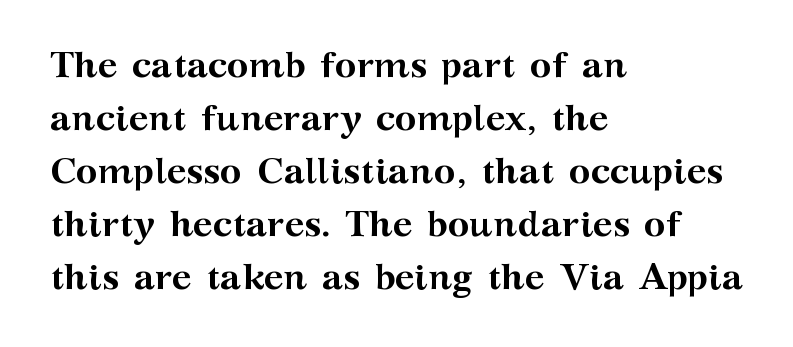
{"serif": "yes", "italic": "no", "bold": "yes", "weight": "semibold", "width": "wide", "stroke_contrast": "medium", "x_height": "medium", "monospaced": "no", "underline": "no", "align": "left", "line_spacing": "normal", "line_spacing_ratio": 1.43, "letter_spacing": "normal", "letter_spacing_em": 0.0, "glyph_px": 37}
